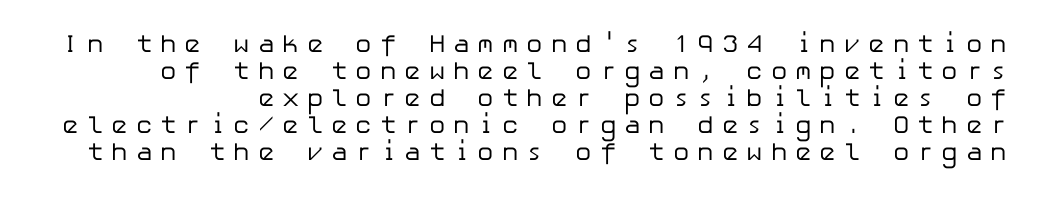
Q: Is the text bold? A: No.
Q: Is the text italic (slanted)? A: No, it is upright.
Q: Is the text underlined? A: No.
Q: Is the spacing between letters normal or unusually wide? A: Unusually wide.
Q: Is the spacing between lines tight, normal or loose? A: Tight.
